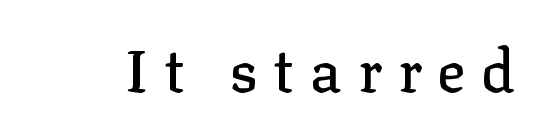
Q: Is the text italic (slanted)? A: No, it is upright.
Q: Is the typeface a serif or a sans-serif typeface? A: Serif.
Q: Is the text underlined? A: No.
Q: Is the spacing between letters normal or unusually wide? A: Unusually wide.
Q: Width (condensed, normal, or wide)? A: Normal.
Q: Stroke contrast? A: Low.
Q: x-height? A: Medium.
Q: Monospaced? A: No.
